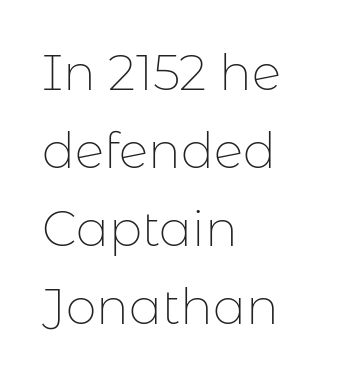
This block has exactly the height ordinary leading produces. Does the type have serifs? No, each stem ends abruptly. Note the varied advance widths — an 'i' is clearly narrower than an 'm'. This rendering features lettering with no underline. Each stroke keeps to a modest, everyday thickness or less. The compositor pushed each line to the left boundary.
